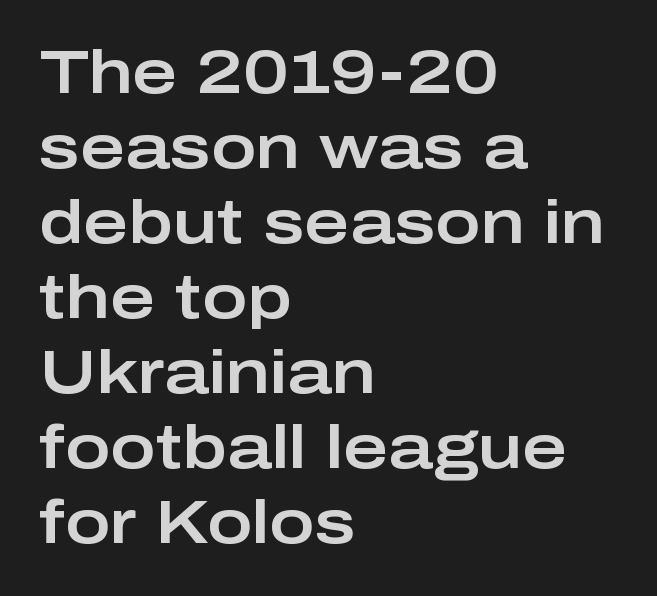
Q: Is the text italic (slanted)? A: No, it is upright.
Q: Is the typeface a serif or a sans-serif typeface? A: Sans-serif.
Q: Is the text underlined? A: No.
Q: How is the paragraph aligned? A: Left-aligned.
Q: Is the spacing between letters normal or unusually wide? A: Normal.
Q: Width (condensed, normal, or wide)? A: Wide.
Q: Stroke contrast? A: Low.
Q: x-height? A: Medium.
Q: Monospaced? A: No.
